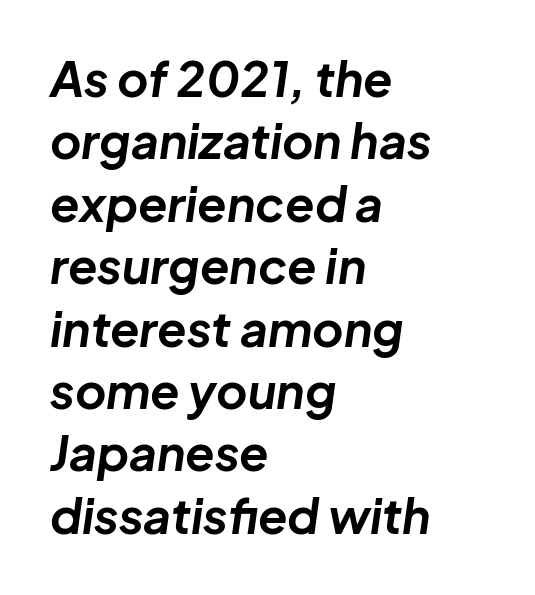
Q: Is the text bold? A: Yes.
Q: Is the text italic (slanted)? A: Yes, it leans right by about 8 degrees.
Q: Is the text underlined? A: No.
Q: How is the paragraph aligned? A: Left-aligned.
Q: Is the spacing between letters normal or unusually wide? A: Normal.
Q: Is the spacing between lines tight, normal or loose? A: Normal.
Q: Width (condensed, normal, or wide)? A: Normal.
Q: Stroke contrast? A: Low.
Q: x-height? A: Medium.
Q: Monospaced? A: No.
